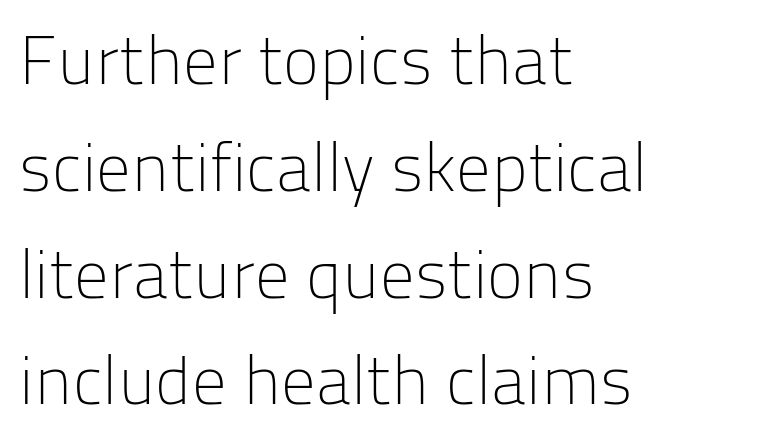
Q: Is the text bold? A: No.
Q: Is the text italic (slanted)? A: No, it is upright.
Q: Is the typeface a serif or a sans-serif typeface? A: Sans-serif.
Q: Is the text underlined? A: No.
Q: How is the paragraph aligned? A: Left-aligned.
Q: Is the spacing between letters normal or unusually wide? A: Normal.
Q: Is the spacing between lines tight, normal or loose? A: Normal.
Q: Width (condensed, normal, or wide)? A: Normal.
Q: Stroke contrast? A: Low.
Q: x-height? A: Medium.
Q: Monospaced? A: No.
